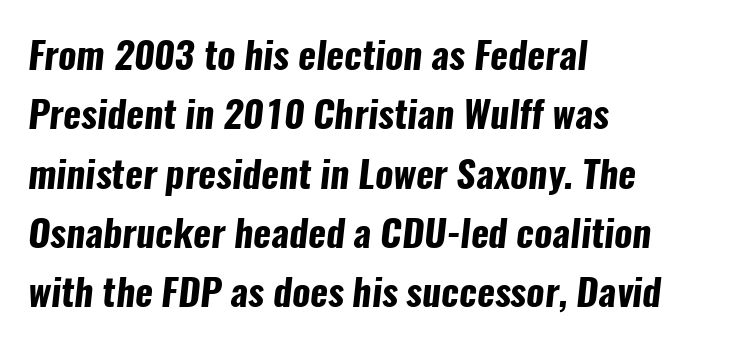
Q: Is the text bold? A: Yes.
Q: Is the typeface a serif or a sans-serif typeface? A: Sans-serif.
Q: Is the text underlined? A: No.
Q: How is the paragraph aligned? A: Left-aligned.
Q: Is the spacing between letters normal or unusually wide? A: Normal.
Q: Is the spacing between lines tight, normal or loose? A: Normal.
Q: Width (condensed, normal, or wide)? A: Condensed.
Q: Stroke contrast? A: Low.
Q: x-height? A: Medium.
Q: Monospaced? A: No.
